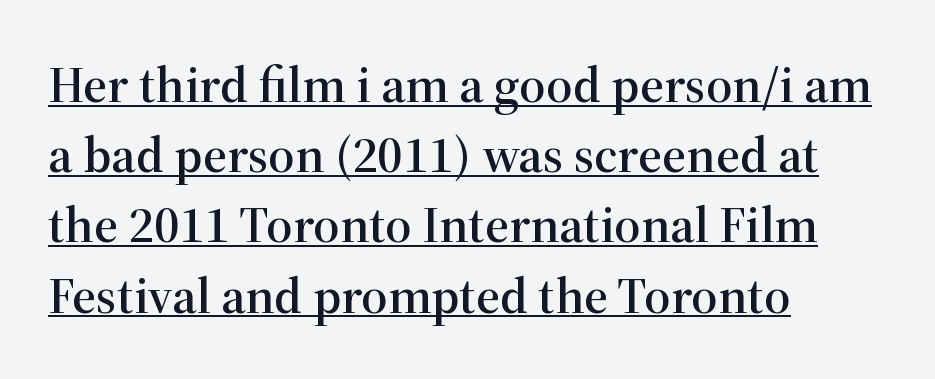
Q: Is the text italic (slanted)? A: No, it is upright.
Q: Is the typeface a serif or a sans-serif typeface? A: Serif.
Q: Is the text underlined? A: Yes.
Q: How is the paragraph aligned? A: Left-aligned.
Q: Is the spacing between letters normal or unusually wide? A: Normal.
Q: Is the spacing between lines tight, normal or loose? A: Normal.
Q: Width (condensed, normal, or wide)? A: Normal.
Q: Stroke contrast? A: High.
Q: x-height? A: Medium.
Q: Monospaced? A: No.
